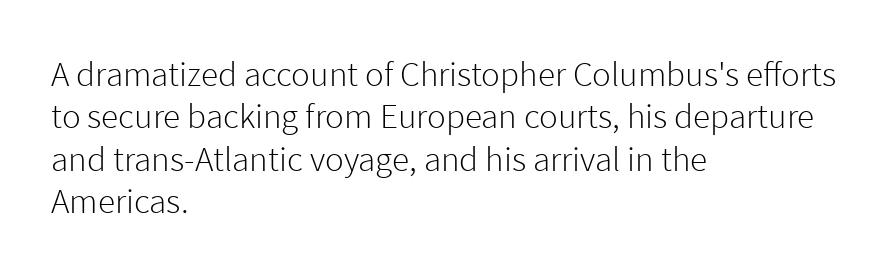
The image shows 35 px light sans-serif type, upright; set left-aligned, line spacing 1.21x, normal letter spacing, not underlined; low stroke contrast and a medium x-height.
